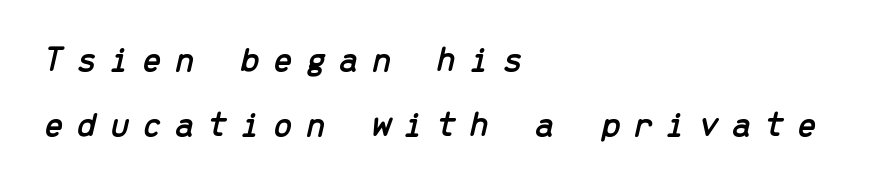
The image shows 36 px text type, italic (leaning right), monospaced; set left-aligned, line spacing 1.81x, unusually wide letter spacing (+0.35 em), not underlined; low stroke contrast and a medium x-height.
